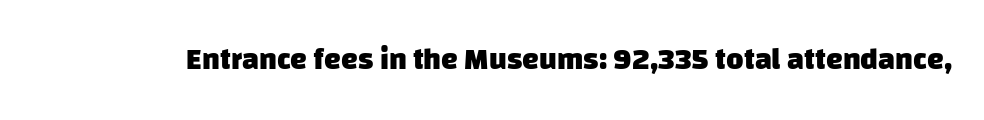
The image shows 30 px heavy sans-serif type; set normal letter spacing, not underlined; low stroke contrast and a large x-height.
